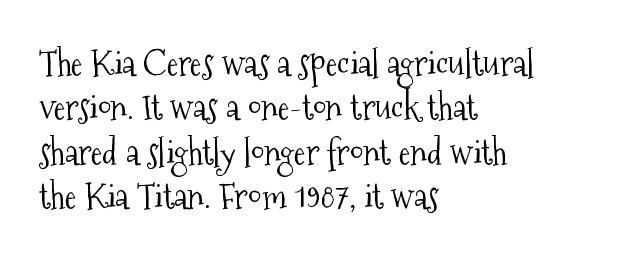
The image shows 35 px light, condensed serif type, upright; set left-aligned, normal line spacing (1.27x), normal letter spacing, not underlined; medium stroke contrast and a medium x-height.
